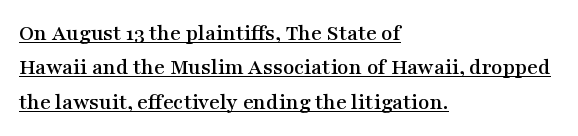
The letters stand upright; this is a roman face. You can see a thin bar hugging the bottom of the glyphs. Short and long lines alike share a common starting point at left. Default kerning and tracking; the words read as compact shapes. Summary of vertical rhythm: regular, with standard interline spacing.
